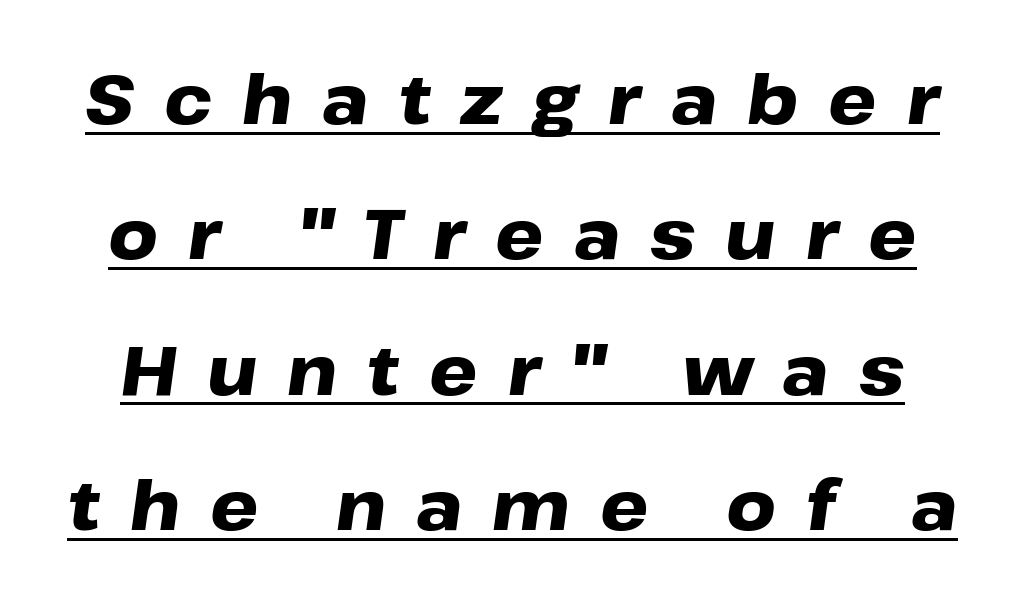
Caption: lettering with a line underneath. How heavy is the stroke? Heavy — this is a bold. The designer dialed line spacing up above the default. Inter-character spacing is expanded well beyond the font's built-in metrics. The font's italic variant was chosen for this text. Here the designer chose a conventional face with non-uniform glyph widths.
